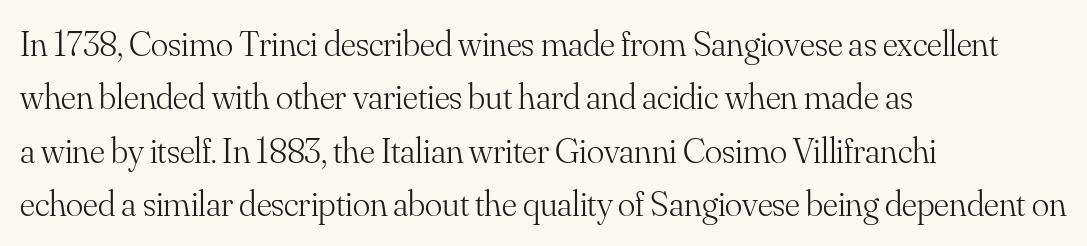
Q: Is the text bold? A: No.
Q: Is the text italic (slanted)? A: No, it is upright.
Q: Is the typeface a serif or a sans-serif typeface? A: Serif.
Q: Is the text underlined? A: No.
Q: How is the paragraph aligned? A: Left-aligned.
Q: Is the spacing between letters normal or unusually wide? A: Normal.
Q: Is the spacing between lines tight, normal or loose? A: Normal.
Q: Width (condensed, normal, or wide)? A: Normal.
Q: Stroke contrast? A: Medium.
Q: x-height? A: Small.
Q: Monospaced? A: No.
